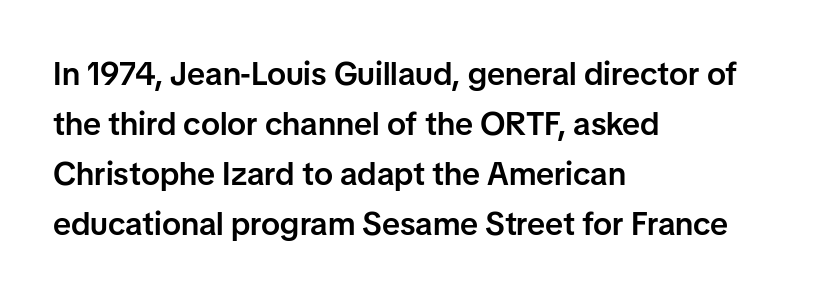
Q: Is the text bold? A: Semi-bold.
Q: Is the text italic (slanted)? A: No, it is upright.
Q: Is the typeface a serif or a sans-serif typeface? A: Sans-serif.
Q: Is the text underlined? A: No.
Q: How is the paragraph aligned? A: Left-aligned.
Q: Is the spacing between letters normal or unusually wide? A: Normal.
Q: Is the spacing between lines tight, normal or loose? A: Normal.
Q: Width (condensed, normal, or wide)? A: Normal.
Q: Stroke contrast? A: Low.
Q: x-height? A: Medium.
Q: Monospaced? A: No.
